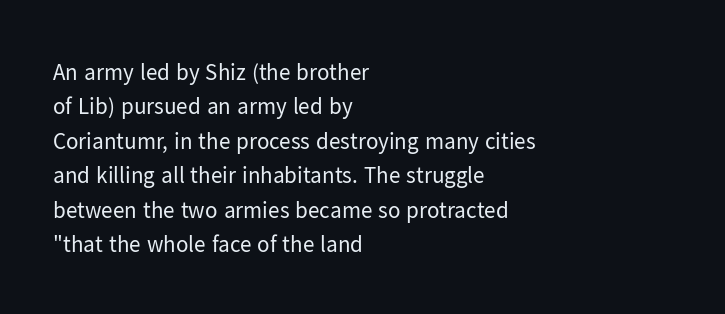
Q: Is the text bold? A: No.
Q: Is the text italic (slanted)? A: No, it is upright.
Q: Is the text underlined? A: No.
Q: How is the paragraph aligned? A: Left-aligned.
Q: Is the spacing between letters normal or unusually wide? A: Normal.
Q: Is the spacing between lines tight, normal or loose? A: Normal.
